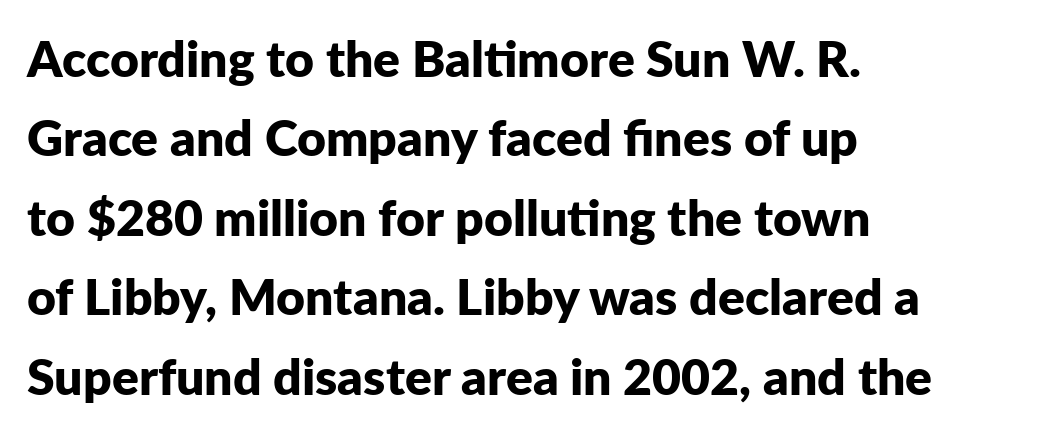
The image shows 50 px bold sans-serif type, upright; set left-aligned, normal line spacing (1.59x), normal letter spacing, not underlined; low stroke contrast and a medium x-height.
